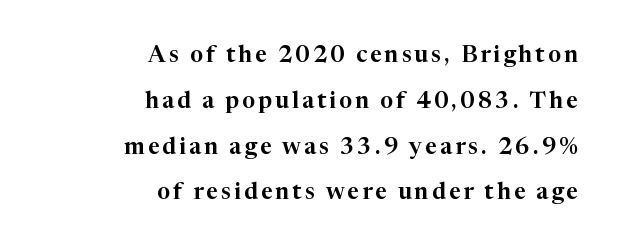
{"italic": "no", "underline": "no", "align": "right", "line_spacing": "loose", "line_spacing_ratio": 1.99, "glyph_px": 23}
